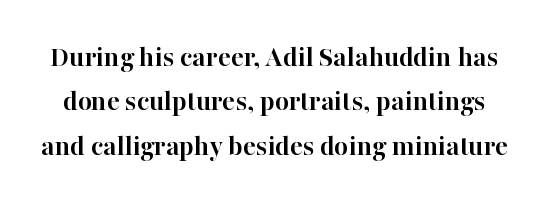
Q: Is the text bold? A: Yes.
Q: Is the text italic (slanted)? A: No, it is upright.
Q: Is the typeface a serif or a sans-serif typeface? A: Serif.
Q: Is the text underlined? A: No.
Q: Is the spacing between letters normal or unusually wide? A: Normal.
Q: Is the spacing between lines tight, normal or loose? A: Normal.
Q: Width (condensed, normal, or wide)? A: Normal.
Q: Stroke contrast? A: High.
Q: x-height? A: Medium.
Q: Monospaced? A: No.
